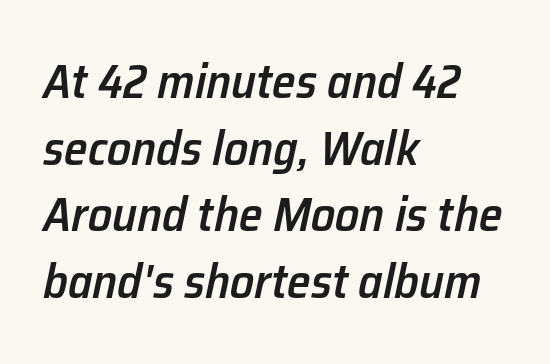
The image shows 48 px semibold type, italic (leaning right); set left-aligned, normal line spacing (1.39x), normal letter spacing, not underlined; low stroke contrast and a medium x-height.
